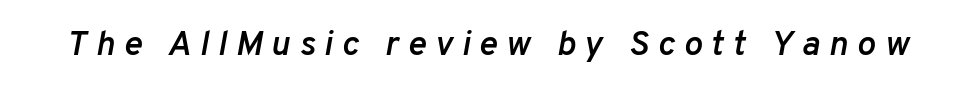
Q: Is the text bold? A: Semi-bold.
Q: Is the text italic (slanted)? A: Yes, it leans right by about 10 degrees.
Q: Is the text underlined? A: No.
Q: Is the spacing between letters normal or unusually wide? A: Unusually wide.
Q: Width (condensed, normal, or wide)? A: Normal.
Q: Stroke contrast? A: Low.
Q: x-height? A: Medium.
Q: Monospaced? A: No.
